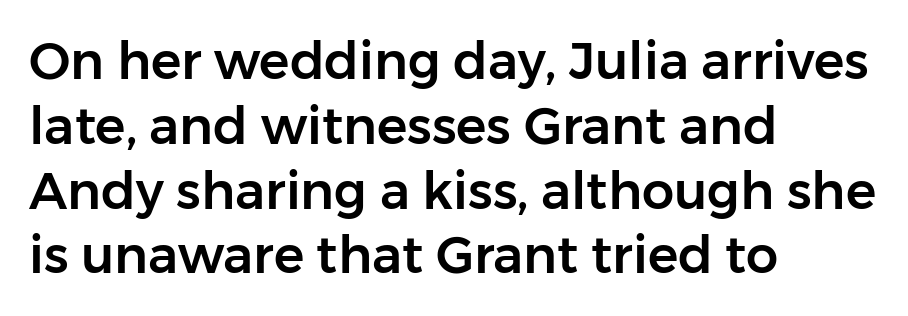
The image shows 51 px sans-serif type, upright; set left-aligned, normal line spacing (1.27x), normal letter spacing, not underlined; low stroke contrast and a medium x-height.
